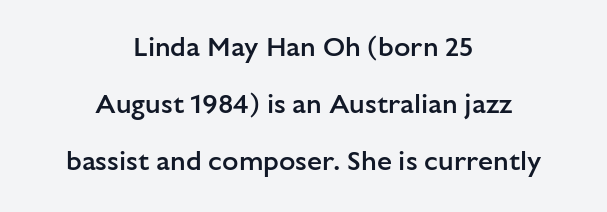
The image shows 27 px text type, upright; set centered, loose line spacing (2.11x), normal letter spacing, not underlined.
